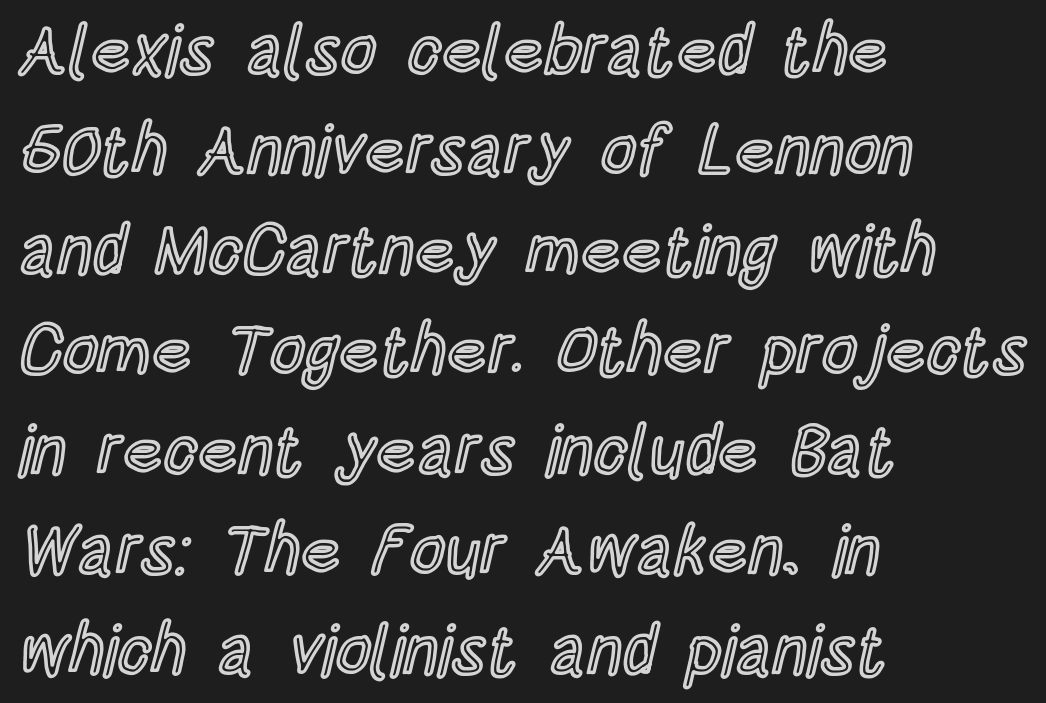
The image shows 69 px condensed type; set left-aligned, normal line spacing (1.45x), normal letter spacing, not underlined; a large x-height.
